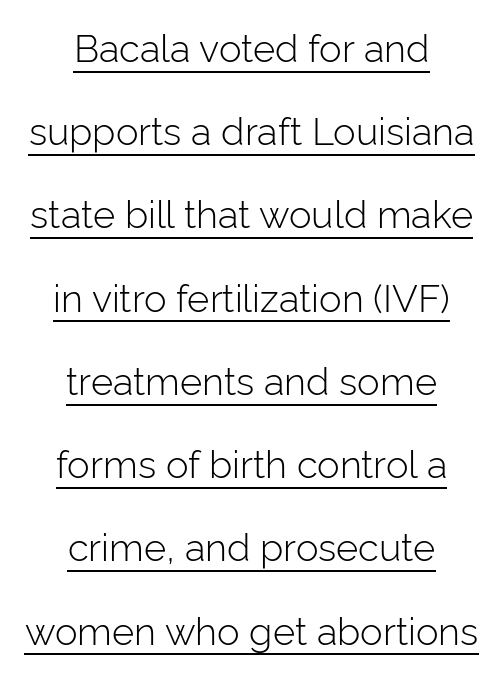
Like a heading marked for emphasis, these lines bear an underscore. Looks like regular typesetting: each glyph gets only the width it needs. The weight would be labelled regular, book, light, or lighter still. This sample uses a sans-serif face.
